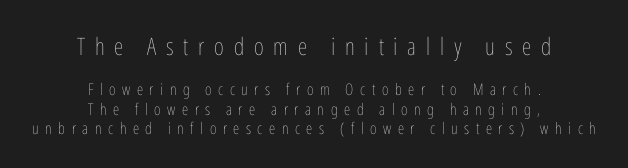
{"italic": "no", "bold": "no", "underline": "no", "align": "center", "line_spacing_ratio": 1.21, "letter_spacing": "wide", "letter_spacing_em": 0.41, "larger_block": "first", "size_ratio": 1.5, "glyph_px": 24}
